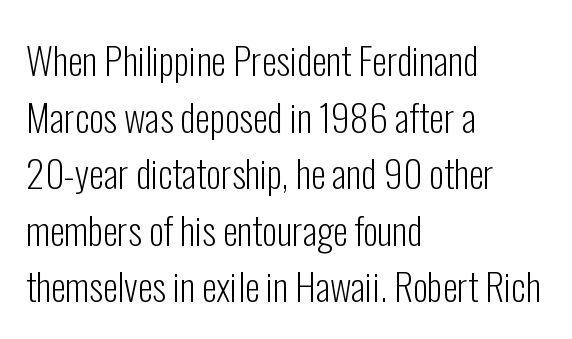
The image shows 38 px light, condensed sans-serif type, upright; set left-aligned, normal line spacing (1.49x), normal letter spacing, not underlined; low stroke contrast and a medium x-height.
